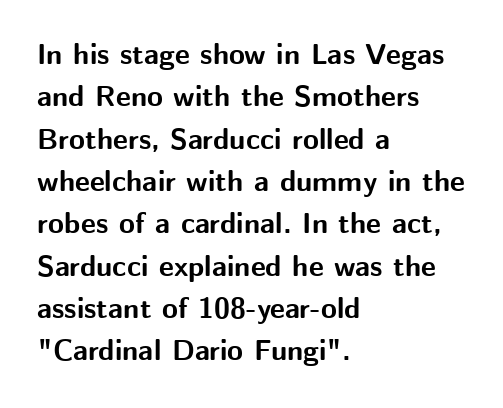
Is the letter spacing exaggerated? No — it looks like the ordinary default. What's the leading like? Ordinary, nothing unusual. Do the characters align in a grid? No, the font is proportional. The letters stand upright; this is a roman face. All the whitespace from short lines collects on the right.
